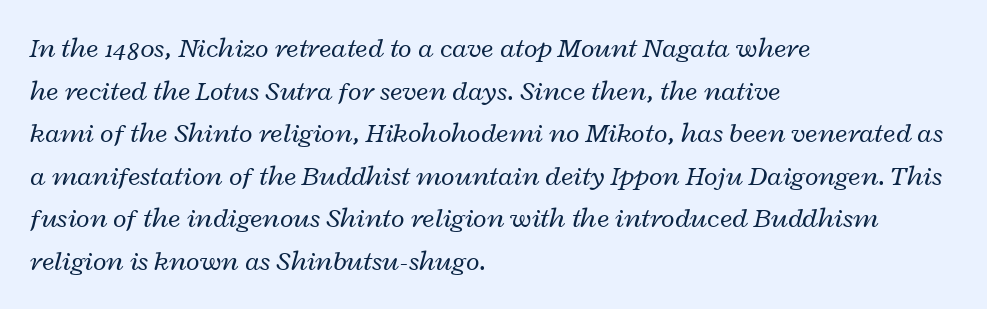
The rows are spaced the way most documents space them. Weight class: somewhere from thin through regular. Character widths vary here, with narrow letters taking less room than wide ones. This sample is left-justified, so line endings fall wherever the words run out. You could call the tracking neutral — neither tight nor loose. Each row of text sits above clean, open space.
